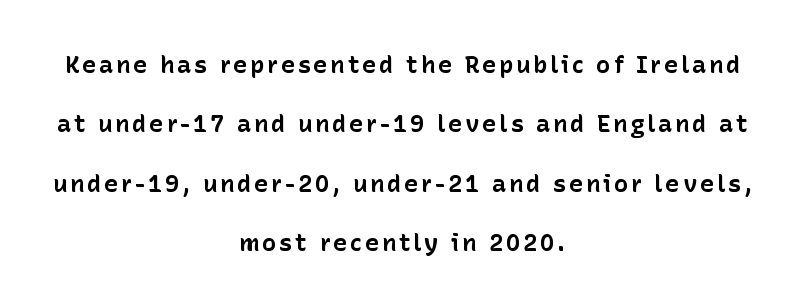
{"italic": "no", "bold": "yes", "underline": "no", "align": "center", "line_spacing": "loose", "line_spacing_ratio": 2.47, "glyph_px": 24}
